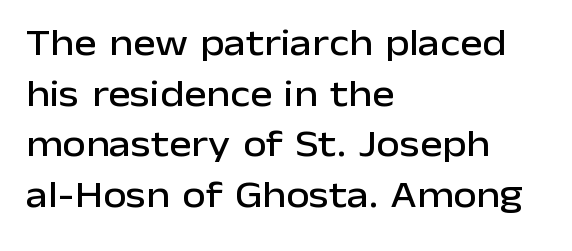
The face used here is proportionally spaced, like ordinary book or web type. Does the copy run flush right? No — it runs flush left. This sample keeps an unexceptional amount of space between lines. The rendering keeps characters at their native spacing. Does the type have serifs? No, each stem ends abruptly. Any mark beneath the type? The region is blank.
